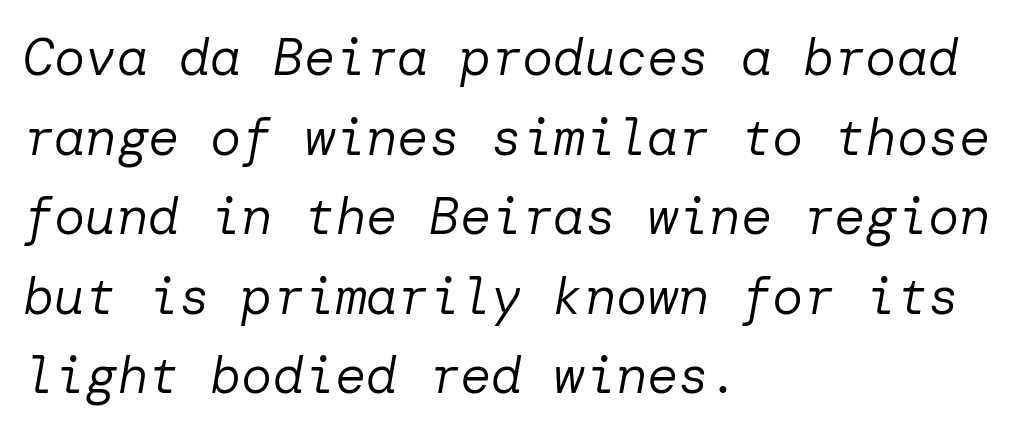
There is no visible air inserted between adjacent glyphs. Characters are canted at an angle relative to the baseline's perpendicular. Does the leading feel generous? No, just average. This rendering features lettering with no underline. In CSS terms this would be text-align: left. Caption: face not bold, strokes unweighted.
